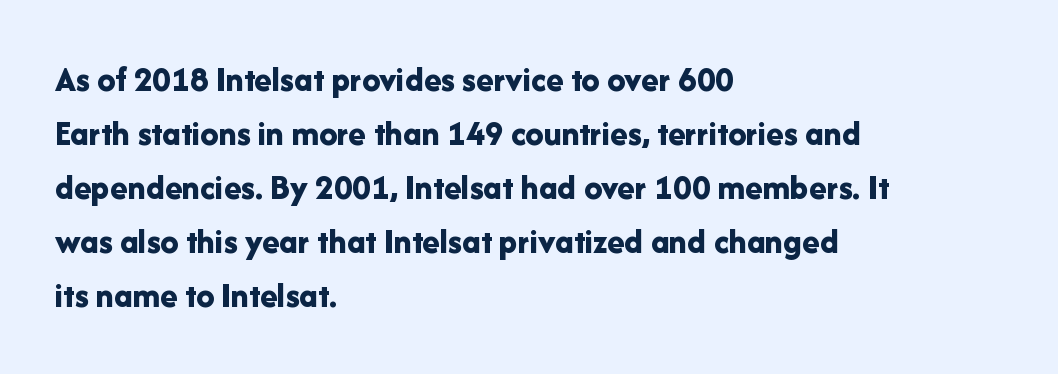
Each row of text sits above clean, open space. Left-aligned paragraph, ragged on the right. Here the glyphs are tracked normally, forming tight word shapes. Summary of vertical rhythm: regular, with standard interline spacing.
